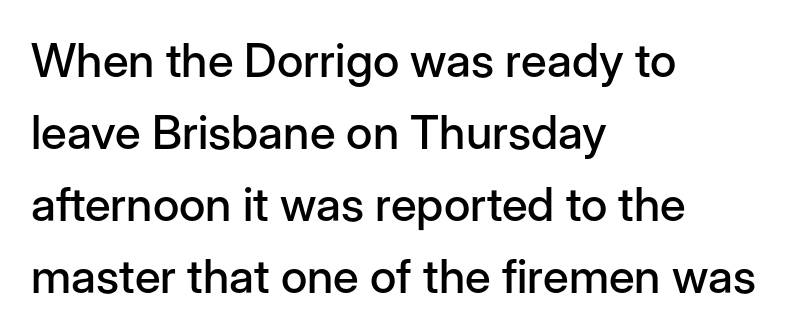
The letters advance in unequal steps, a hallmark of proportional type. Underlining? Definitely not there. The passage shown is typeset with a sans-serif family. A typesetter would call this zero additional tracking. Quick note: not italic, upright.
